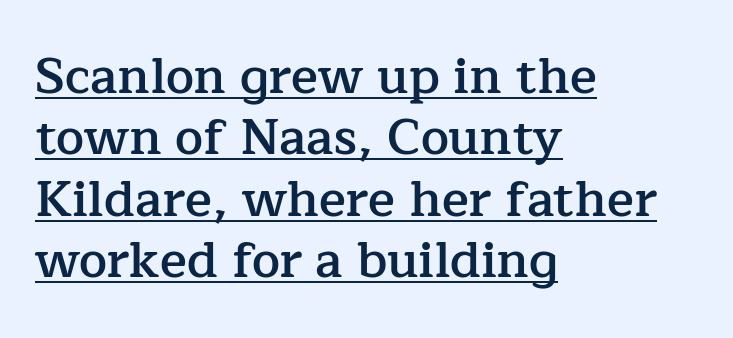
{"serif": "yes", "italic": "no", "bold": "semi", "weight": "semibold", "width": "normal", "stroke_contrast": "low", "x_height": "medium", "monospaced": "no", "underline": "yes", "align": "left", "line_spacing_ratio": 1.23, "letter_spacing": "normal", "letter_spacing_em": 0.0, "glyph_px": 50}
